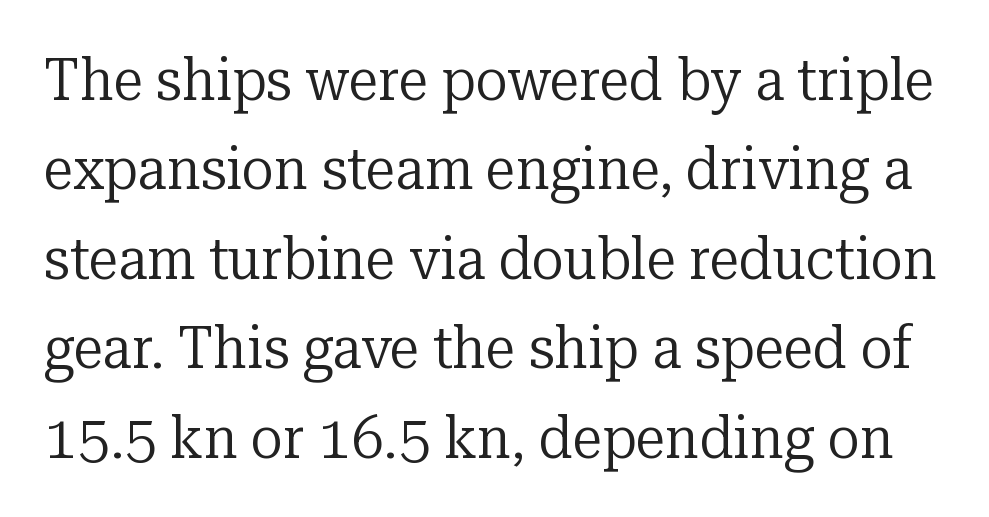
Q: Is the text bold? A: No.
Q: Is the text italic (slanted)? A: No, it is upright.
Q: Is the typeface a serif or a sans-serif typeface? A: Serif.
Q: Is the text underlined? A: No.
Q: Is the spacing between letters normal or unusually wide? A: Normal.
Q: Is the spacing between lines tight, normal or loose? A: Normal.
Q: Width (condensed, normal, or wide)? A: Normal.
Q: Stroke contrast? A: Low.
Q: x-height? A: Medium.
Q: Monospaced? A: No.
